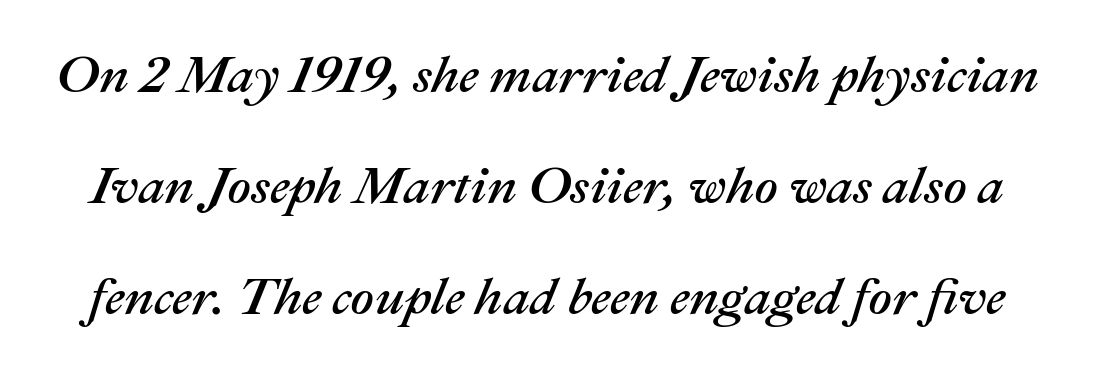
This is oblique type, the kind used for emphasis or titles. The glyphs are unaccompanied by any horizontal stroke below them. Tracking value appears to be zero — textbook default spacing. Do the characters align in a grid? No, the font is proportional. The vertical gap from one line to the next is large.
